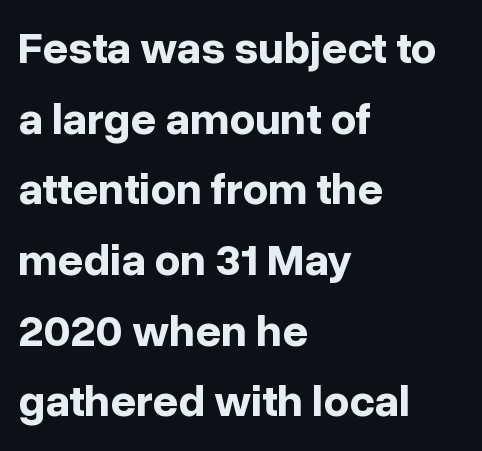
The passage shown has conventional tracking throughout. Anything drawn beneath the words? Only blank space. Is the block centered? No — it sits flush against the left margin. Upright lettering throughout. The leading is moderate, giving the passage an even texture.
